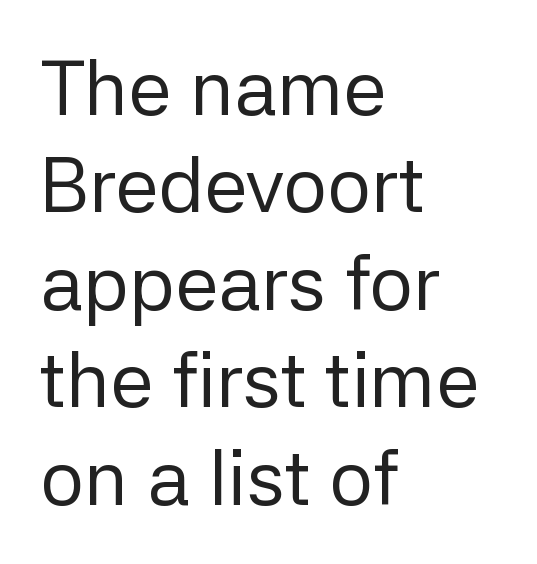
The image shows 78 px regular-weight sans-serif type, upright; set left-aligned, normal line spacing (1.25x), normal letter spacing, not underlined; low stroke contrast and a medium x-height.
